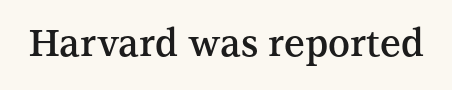
This rendering features lettering with no underline. The face used here is seriffed, in the tradition of book romans. No italicization has been applied; the sample stays upright. Here the designer chose a conventional face with non-uniform glyph widths. Glyph-to-glyph distance matches everyday printed text.
